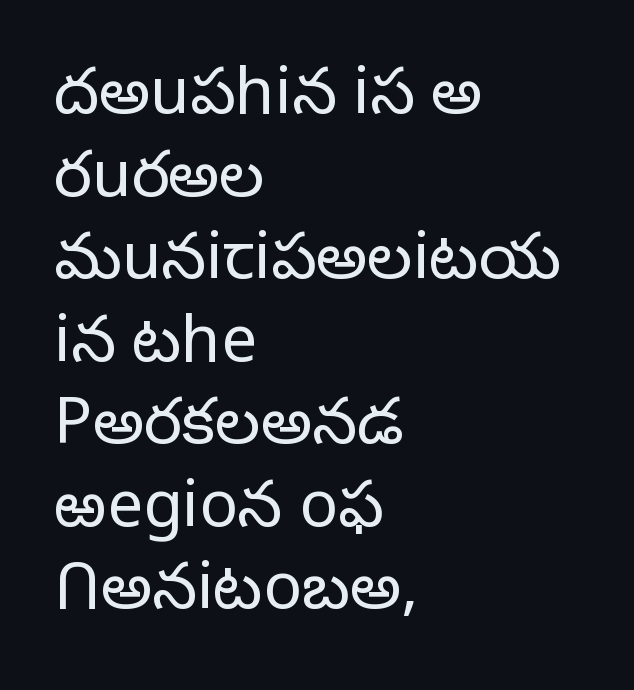
The image shows 64 px light sans-serif type, upright; set left-aligned, normal line spacing (1.29x), normal letter spacing, not underlined; low stroke contrast and a medium x-height.
